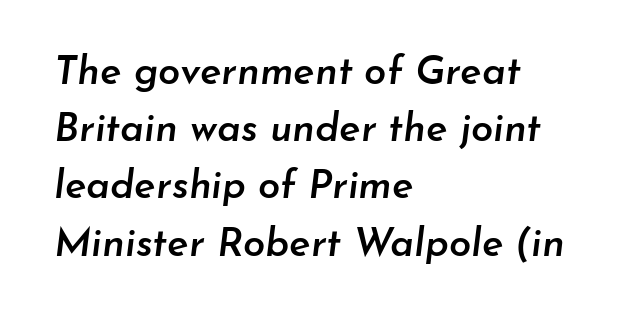
{"italic": "yes", "lean": "right", "slant_degrees": 7, "bold": "semi", "weight": "semibold", "width": "normal", "stroke_contrast": "low", "x_height": "small", "monospaced": "no", "underline": "no", "align": "left", "line_spacing": "normal", "line_spacing_ratio": 1.43, "letter_spacing": "normal", "letter_spacing_em": 0.0, "glyph_px": 40}
